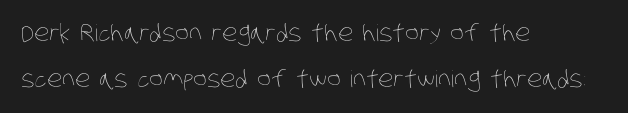
Q: Is the text bold? A: No.
Q: Is the text underlined? A: No.
Q: How is the paragraph aligned? A: Left-aligned.
Q: Is the spacing between letters normal or unusually wide? A: Normal.
Q: Is the spacing between lines tight, normal or loose? A: Loose.
